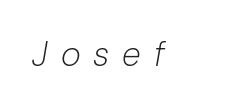
Q: Is the text bold? A: No.
Q: Is the text italic (slanted)? A: Yes, it leans right by about 10 degrees.
Q: Is the text underlined? A: No.
Q: Is the spacing between letters normal or unusually wide? A: Unusually wide.
Q: Width (condensed, normal, or wide)? A: Normal.
Q: Stroke contrast? A: Low.
Q: x-height? A: Medium.
Q: Monospaced? A: No.
